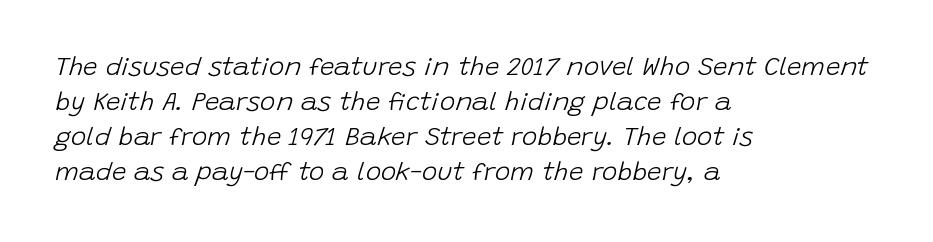
Q: Is the text bold? A: No.
Q: Is the text italic (slanted)? A: Yes, it leans right by about 15 degrees.
Q: Is the text underlined? A: No.
Q: How is the paragraph aligned? A: Left-aligned.
Q: Is the spacing between letters normal or unusually wide? A: Normal.
Q: Is the spacing between lines tight, normal or loose? A: Normal.
